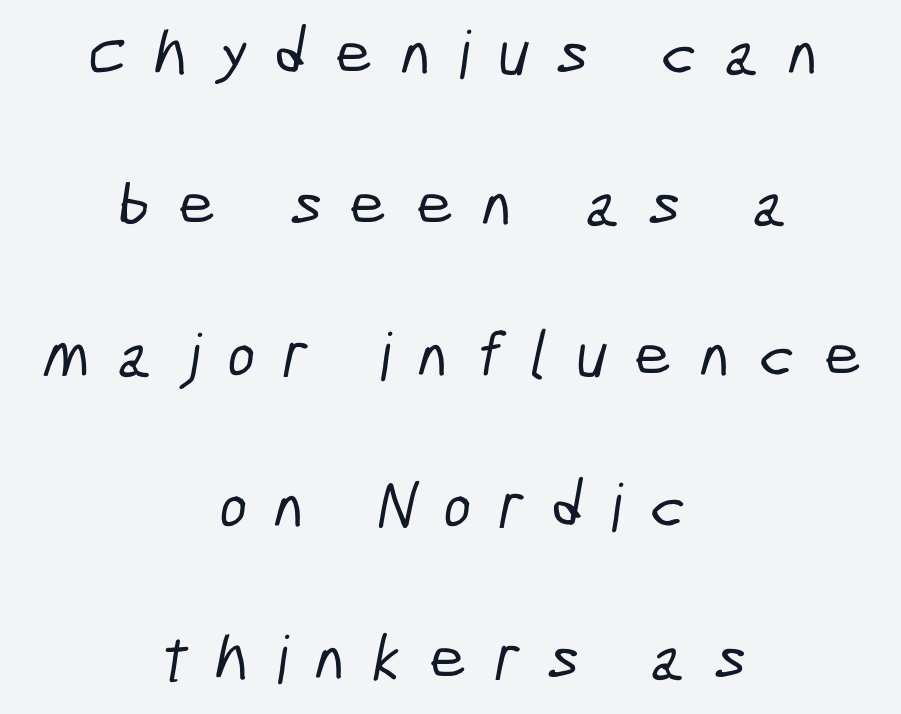
The image shows 66 px condensed sans-serif type; set centered, loose line spacing (2.29x), unusually wide letter spacing (+0.42 em), not underlined; low stroke contrast and a medium x-height.
